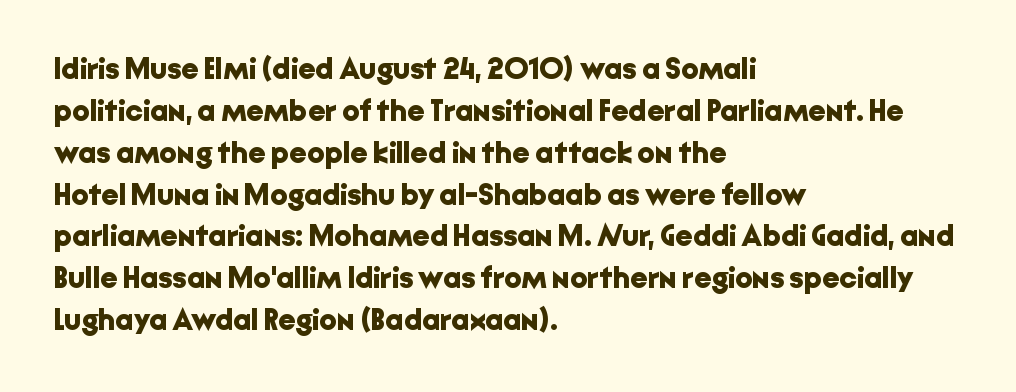
The area under the type is left untouched. Students, observe: this is what conventionally led text looks like. The letters advance in unequal steps, a hallmark of proportional type. Typesetter's note: full bold, strokes at maximum text heaviness. Nope, no serifs anywhere on these letters.
